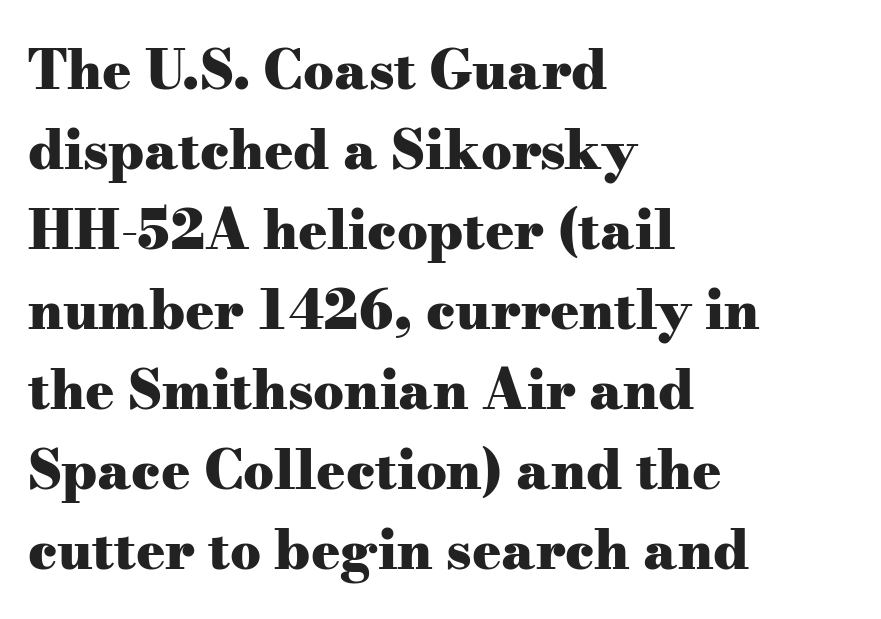
The image shows 54 px heavy, wide serif type, upright; set left-aligned, normal line spacing (1.48x), normal letter spacing, not underlined; medium stroke contrast and a small x-height.
